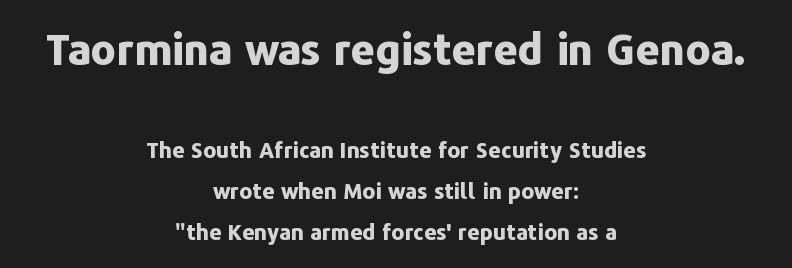
Only glyphs here, with clear space below each row. Serifs: no, the terminals of the letterforms are clean. Here the designer chose a conventional face with non-uniform glyph widths. These lines keep a tight, regular rhythm from letter to letter. Reading top to bottom, the characters get smaller at the block break.
